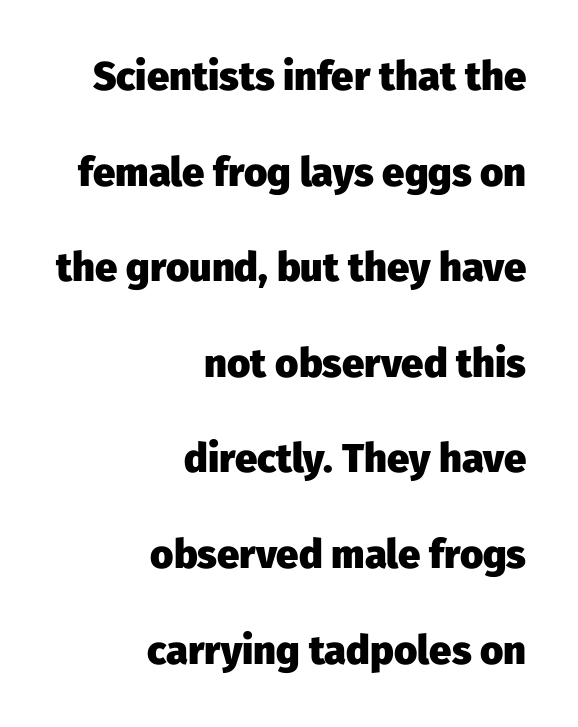
Q: Is the text bold? A: Yes.
Q: Is the text italic (slanted)? A: No, it is upright.
Q: Is the typeface a serif or a sans-serif typeface? A: Sans-serif.
Q: Is the text underlined? A: No.
Q: How is the paragraph aligned? A: Right-aligned.
Q: Is the spacing between letters normal or unusually wide? A: Normal.
Q: Is the spacing between lines tight, normal or loose? A: Loose.
Q: Width (condensed, normal, or wide)? A: Normal.
Q: Stroke contrast? A: Low.
Q: x-height? A: Medium.
Q: Monospaced? A: No.
